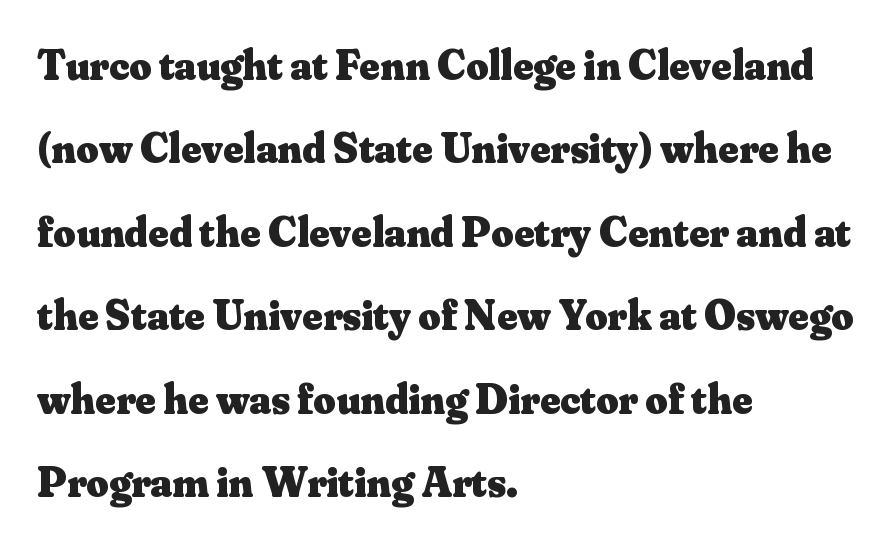
{"serif": "yes", "italic": "no", "bold": "yes", "weight": "heavy", "width": "normal", "stroke_contrast": "medium", "x_height": "small", "monospaced": "no", "underline": "no", "align": "left", "line_spacing": "loose", "line_spacing_ratio": 1.94, "letter_spacing": "normal", "letter_spacing_em": 0.0, "glyph_px": 43}
